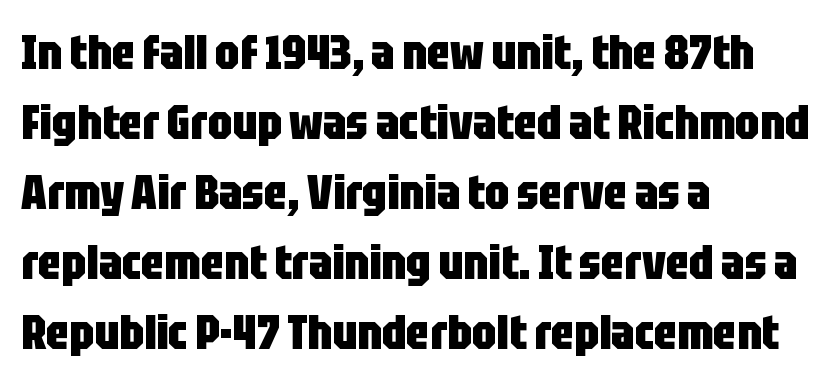
{"serif": "no", "italic": "no", "bold": "yes", "weight": "heavy", "width": "condensed", "stroke_contrast": "low", "x_height": "large", "monospaced": "no", "underline": "no", "align": "left", "line_spacing": "normal", "line_spacing_ratio": 1.46, "letter_spacing": "normal", "letter_spacing_em": 0.0, "glyph_px": 48}
